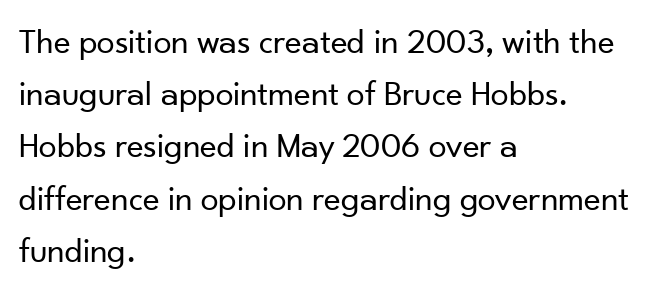
The image shows 36 px regular-weight sans-serif type, upright; set left-aligned, normal line spacing (1.45x), normal letter spacing, not underlined; low stroke contrast and a small x-height.
